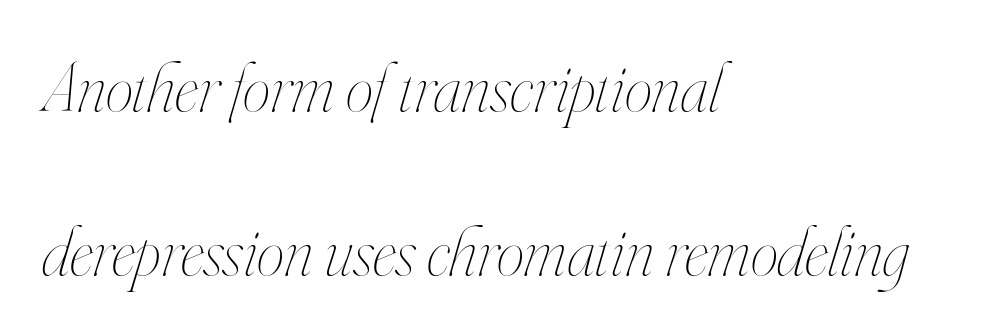
Plain, unruled lines of type. Spacing verdict: proportional, widths tailored to each character. Leading: increased. The ragged edge is on the right, which tells us the setting is flush left. Look at the tracking — it's just the regular setting, nothing added.
